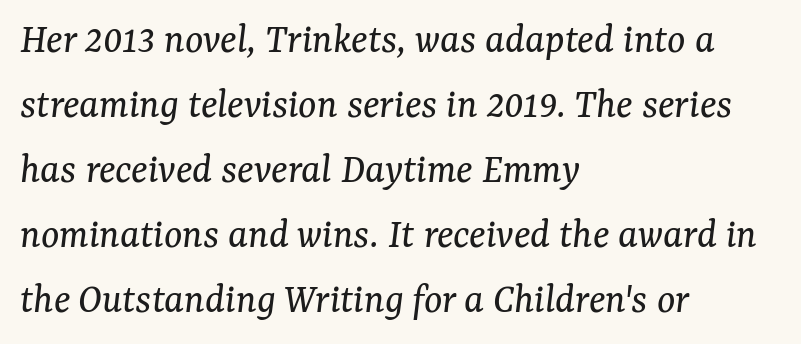
If you measured baseline to baseline, you'd find a middling distance. Are there feet on the stems? There are — it's a serif. Looks like regular typesetting: each glyph gets only the width it needs. This rendering features lettering with no underline. Nobody touched the tracking dial on this one. Where is the straight margin? On the left.
